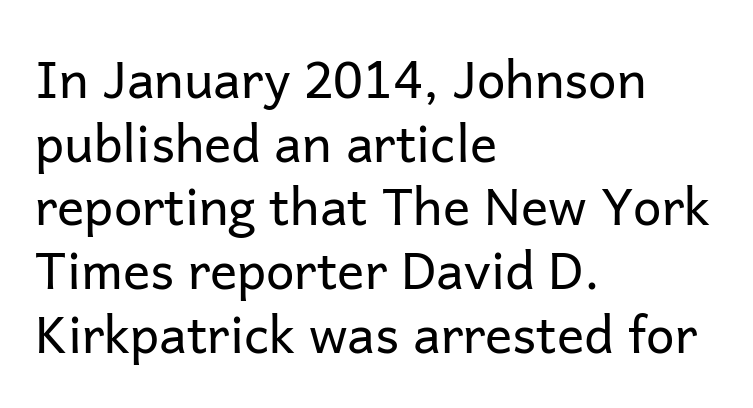
Q: Is the text bold? A: No.
Q: Is the text italic (slanted)? A: No, it is upright.
Q: Is the typeface a serif or a sans-serif typeface? A: Sans-serif.
Q: Is the text underlined? A: No.
Q: How is the paragraph aligned? A: Left-aligned.
Q: Is the spacing between letters normal or unusually wide? A: Normal.
Q: Is the spacing between lines tight, normal or loose? A: Normal.
Q: Width (condensed, normal, or wide)? A: Normal.
Q: Stroke contrast? A: Low.
Q: x-height? A: Medium.
Q: Monospaced? A: No.
